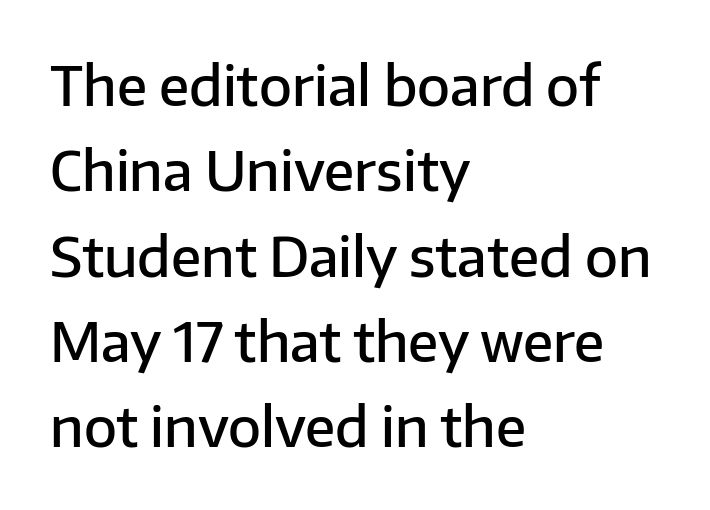
{"serif": "no", "italic": "no", "bold": "semi", "weight": "semibold", "width": "normal", "stroke_contrast": "low", "x_height": "medium", "monospaced": "no", "underline": "no", "align": "left", "line_spacing": "normal", "line_spacing_ratio": 1.58, "letter_spacing": "normal", "letter_spacing_em": 0.0, "glyph_px": 54}
